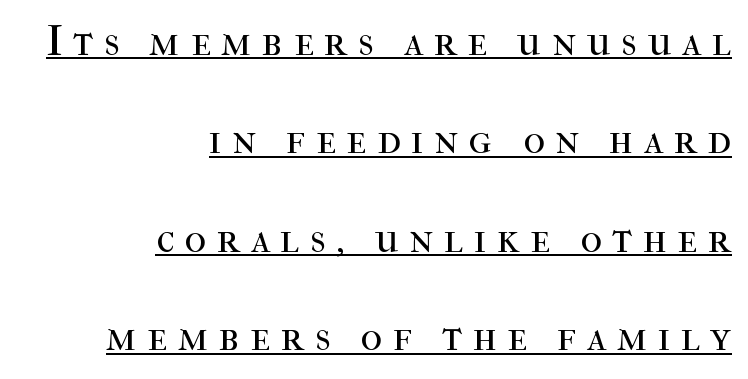
Q: Is the text bold? A: No.
Q: Is the text italic (slanted)? A: No, it is upright.
Q: Is the typeface a serif or a sans-serif typeface? A: Serif.
Q: Is the text underlined? A: Yes.
Q: How is the paragraph aligned? A: Right-aligned.
Q: Is the spacing between letters normal or unusually wide? A: Unusually wide.
Q: Is the spacing between lines tight, normal or loose? A: Loose.
Q: Width (condensed, normal, or wide)? A: Normal.
Q: Stroke contrast? A: High.
Q: x-height? A: Medium.
Q: Monospaced? A: No.
